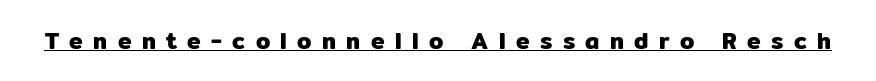
The image shows 23 px text type, upright; set unusually wide letter spacing (+0.45 em), underlined.
